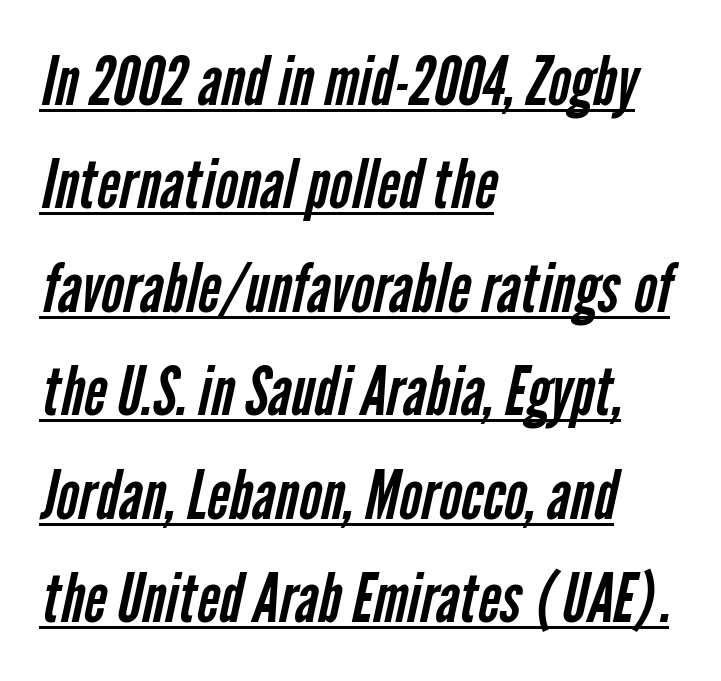
Q: Is the text bold? A: No.
Q: Is the typeface a serif or a sans-serif typeface? A: Sans-serif.
Q: Is the text underlined? A: Yes.
Q: How is the paragraph aligned? A: Left-aligned.
Q: Is the spacing between letters normal or unusually wide? A: Normal.
Q: Is the spacing between lines tight, normal or loose? A: Normal.
Q: Width (condensed, normal, or wide)? A: Condensed.
Q: Stroke contrast? A: Low.
Q: x-height? A: Medium.
Q: Monospaced? A: No.
